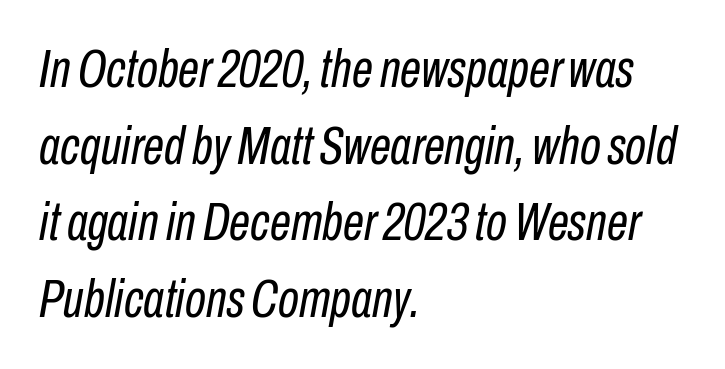
{"italic": "yes", "lean": "right", "slant_degrees": 10, "bold": "no", "weight": "regular", "width": "condensed", "stroke_contrast": "low", "x_height": "medium", "monospaced": "no", "underline": "no", "align": "left", "line_spacing": "normal", "line_spacing_ratio": 1.42, "letter_spacing": "normal", "letter_spacing_em": 0.0, "glyph_px": 54}
